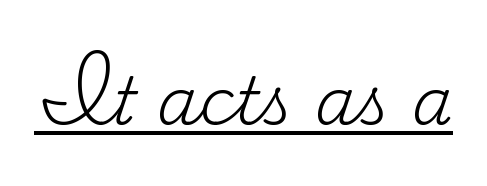
{"serif": "yes", "bold": "no", "weight": "regular", "width": "normal", "stroke_contrast": "low", "x_height": "small", "monospaced": "no", "underline": "yes", "letter_spacing": "normal", "letter_spacing_em": 0.0, "glyph_px": 66}
